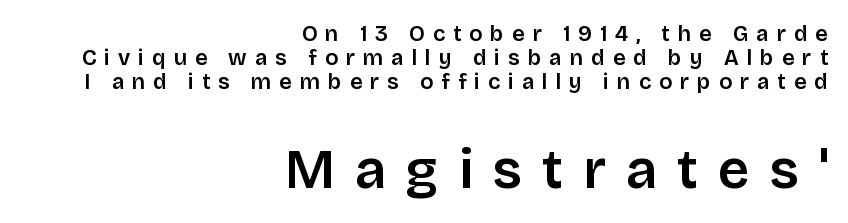
Are there feet on the stems? There aren't — it's a sans. The tracking reads as deliberately expanded to a designer's eye. Caption: upper text group reduced, lower text group enlarged. The axis of the letterforms is exactly vertical. The rendering uses natural spacing where letterforms have individual widths. Typeset ragged left — the right edge is the straight one.
